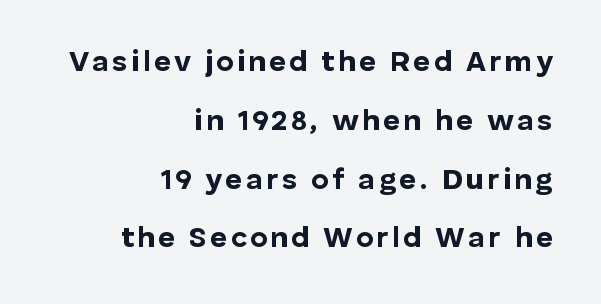
The image shows 30 px bold sans-serif type, upright; set right-aligned, loose line spacing (1.96x), not underlined; low stroke contrast and a medium x-height.
